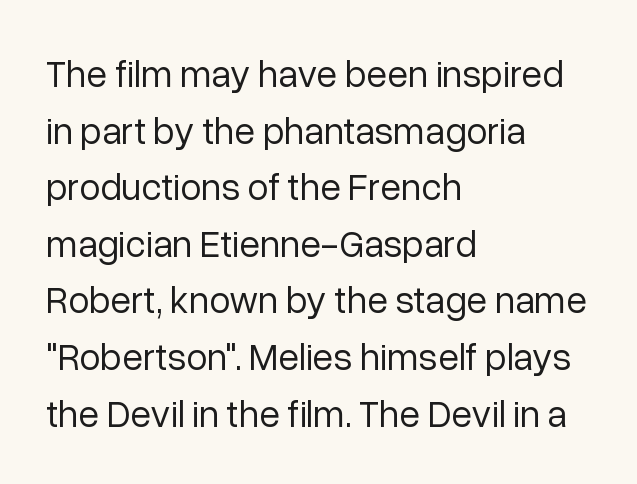
Q: Is the text bold? A: No.
Q: Is the text italic (slanted)? A: No, it is upright.
Q: Is the typeface a serif or a sans-serif typeface? A: Sans-serif.
Q: Is the text underlined? A: No.
Q: How is the paragraph aligned? A: Left-aligned.
Q: Is the spacing between letters normal or unusually wide? A: Normal.
Q: Is the spacing between lines tight, normal or loose? A: Normal.
Q: Width (condensed, normal, or wide)? A: Normal.
Q: Stroke contrast? A: Low.
Q: x-height? A: Medium.
Q: Monospaced? A: No.
